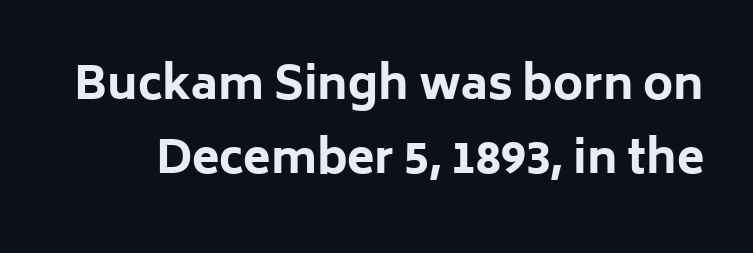
The image shows 45 px bold sans-serif type, upright; set normal line spacing (1.65x), normal letter spacing, not underlined; low stroke contrast and a medium x-height.
